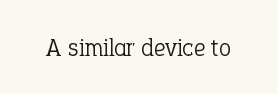
The image shows 25 px text type, upright; set normal letter spacing, not underlined.
